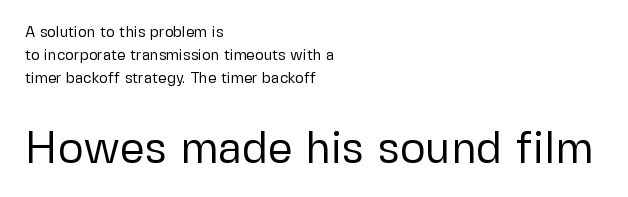
{"serif": "no", "italic": "no", "bold": "no", "weight": "regular", "width": "normal", "stroke_contrast": "low", "x_height": "medium", "monospaced": "no", "underline": "no", "align": "left", "line_spacing": "normal", "line_spacing_ratio": 1.55, "letter_spacing": "normal", "letter_spacing_em": 0.0, "larger_block": "second", "size_ratio": 2.93, "glyph_px": 44}
